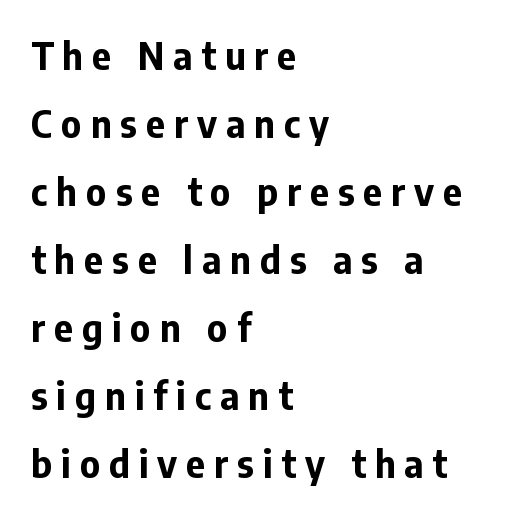
A classic flush-left, rag-right setting is used for this passage. Weight: bold. Bare-footed words on every line. The letters advance in unequal steps, a hallmark of proportional type. Students, note that the glyphs here are deliberately spaced far apart.
